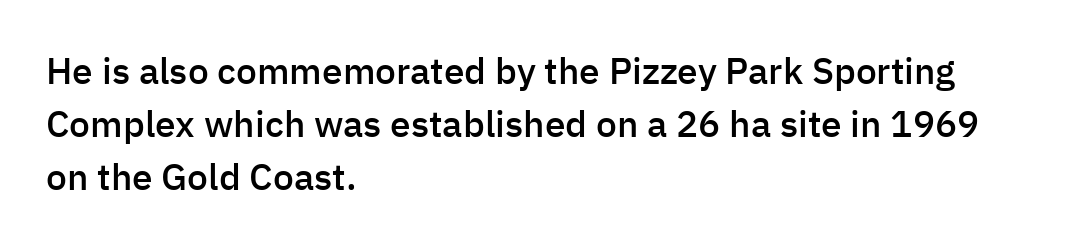
The image shows 37 px semibold sans-serif type, upright; set left-aligned, normal line spacing (1.43x), normal letter spacing, not underlined; low stroke contrast and a medium x-height.
